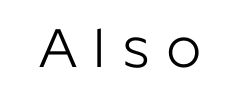
The strokes are not fattened; the text isn't bold. Descender tails drop into unmarked territory. Is this a fixed-width face? No — the glyphs have proportional, varying widths. Does the type have serifs? No, each stem ends abruptly.
